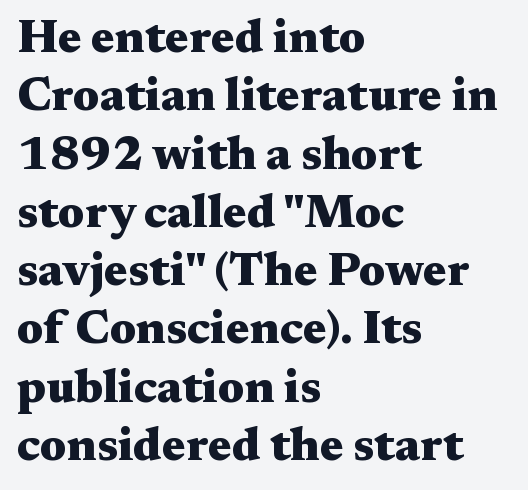
{"serif": "yes", "italic": "no", "bold": "yes", "weight": "heavy", "width": "wide", "stroke_contrast": "medium", "x_height": "medium", "monospaced": "no", "underline": "no", "align": "left", "line_spacing_ratio": 1.24, "letter_spacing": "normal", "letter_spacing_em": 0.0, "glyph_px": 47}
